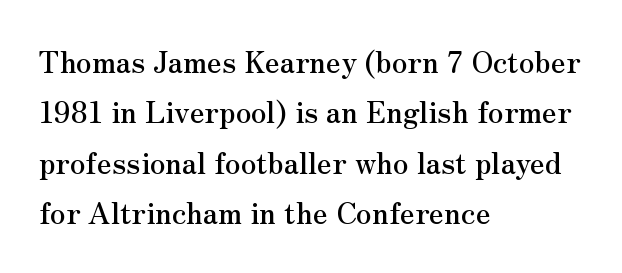
{"serif": "yes", "italic": "no", "width": "normal", "stroke_contrast": "medium", "x_height": "small", "monospaced": "no", "underline": "no", "align": "left", "line_spacing_ratio": 1.74, "letter_spacing": "normal", "letter_spacing_em": 0.0, "glyph_px": 29}
